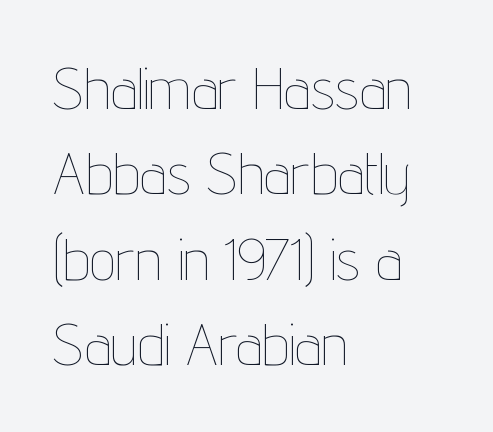
The image shows 58 px thin, condensed type, upright; set left-aligned, normal line spacing (1.47x), normal letter spacing, not underlined; low stroke contrast and a medium x-height.
